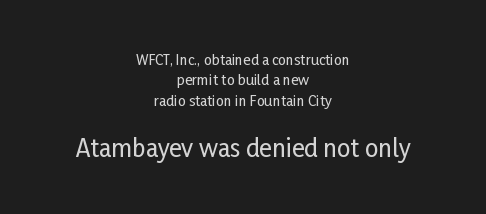
{"italic": "no", "underline": "no", "align": "center", "line_spacing": "normal", "line_spacing_ratio": 1.46, "letter_spacing": "normal", "letter_spacing_em": 0.0, "larger_block": "second", "size_ratio": 1.71, "glyph_px": 24}
